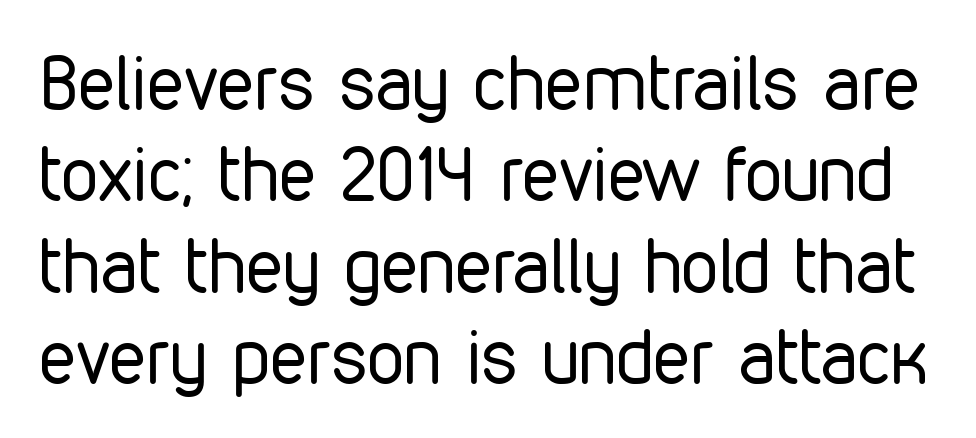
Q: Is the text bold? A: No.
Q: Is the text italic (slanted)? A: No, it is upright.
Q: Is the typeface a serif or a sans-serif typeface? A: Sans-serif.
Q: Is the text underlined? A: No.
Q: Is the spacing between letters normal or unusually wide? A: Normal.
Q: Width (condensed, normal, or wide)? A: Condensed.
Q: Stroke contrast? A: Low.
Q: x-height? A: Medium.
Q: Monospaced? A: No.
